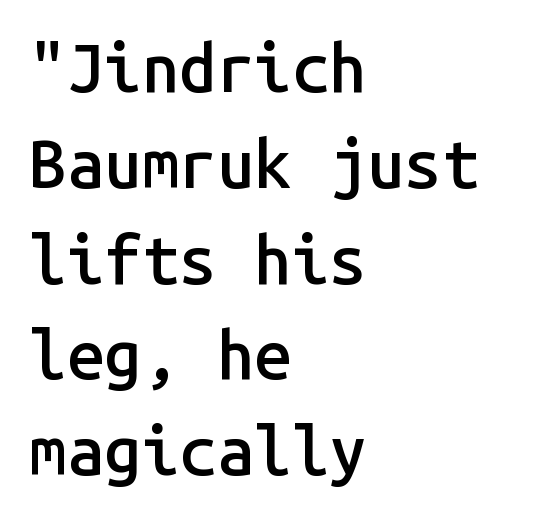
Q: Is the text bold? A: Semi-bold.
Q: Is the text italic (slanted)? A: No, it is upright.
Q: Is the typeface a serif or a sans-serif typeface? A: Sans-serif.
Q: Is the text underlined? A: No.
Q: How is the paragraph aligned? A: Left-aligned.
Q: Is the spacing between letters normal or unusually wide? A: Normal.
Q: Is the spacing between lines tight, normal or loose? A: Normal.
Q: Width (condensed, normal, or wide)? A: Normal.
Q: Stroke contrast? A: Low.
Q: x-height? A: Medium.
Q: Monospaced? A: Yes.
